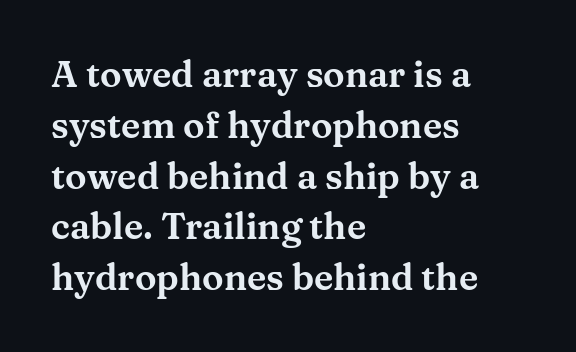
{"serif": "yes", "italic": "no", "width": "wide", "stroke_contrast": "medium", "x_height": "medium", "monospaced": "no", "underline": "no", "align": "left", "line_spacing": "normal", "line_spacing_ratio": 1.41, "letter_spacing": "normal", "letter_spacing_em": 0.0, "glyph_px": 36}
